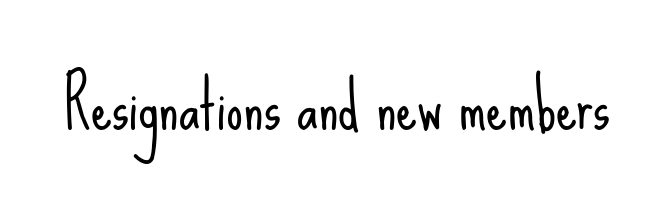
{"serif": "no", "italic": "no", "bold": "no", "weight": "light", "width": "condensed", "stroke_contrast": "low", "x_height": "small", "monospaced": "no", "underline": "no", "letter_spacing": "normal", "letter_spacing_em": 0.0, "glyph_px": 66}
